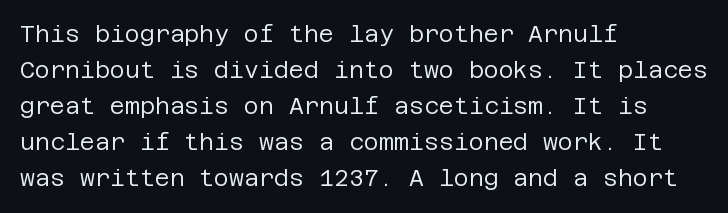
{"italic": "no", "bold": "no", "underline": "no", "align": "left", "line_spacing": "normal", "line_spacing_ratio": 1.57, "letter_spacing": "normal", "letter_spacing_em": 0.0, "glyph_px": 23}
